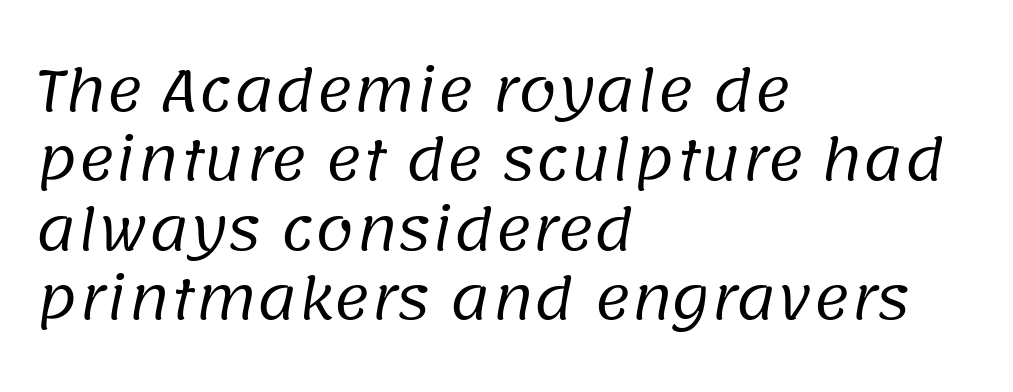
Q: Is the text bold? A: No.
Q: Is the typeface a serif or a sans-serif typeface? A: Sans-serif.
Q: Is the text underlined? A: No.
Q: How is the paragraph aligned? A: Left-aligned.
Q: Is the spacing between letters normal or unusually wide? A: Normal.
Q: Width (condensed, normal, or wide)? A: Normal.
Q: Stroke contrast? A: Low.
Q: x-height? A: Large.
Q: Monospaced? A: No.
